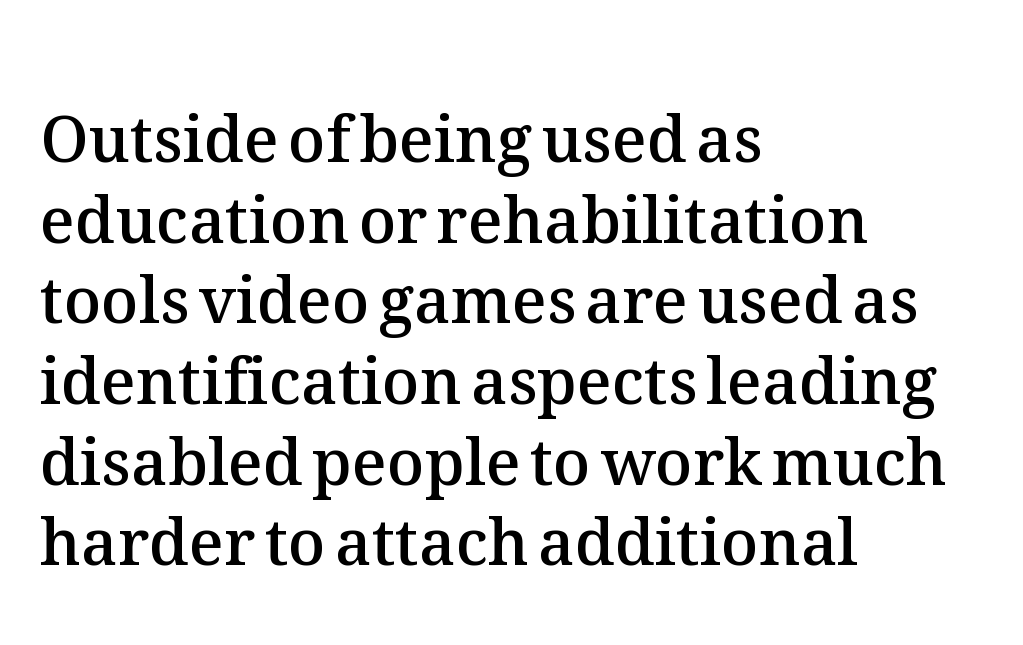
The image shows 64 px semibold type, upright; set left-aligned, normal line spacing (1.26x), normal letter spacing, not underlined; medium stroke contrast and a medium x-height.
